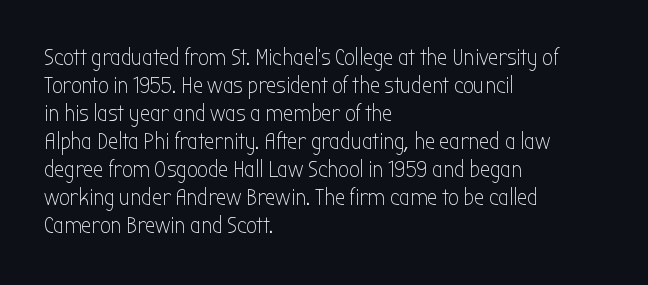
{"italic": "no", "bold": "no", "underline": "no", "align": "left", "line_spacing_ratio": 1.22, "letter_spacing": "normal", "letter_spacing_em": 0.0, "glyph_px": 23}
